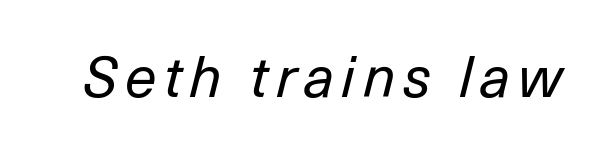
{"italic": "yes", "lean": "right", "slant_degrees": 14, "bold": "no", "weight": "regular", "width": "normal", "stroke_contrast": "low", "x_height": "medium", "monospaced": "no", "underline": "no", "glyph_px": 57}
